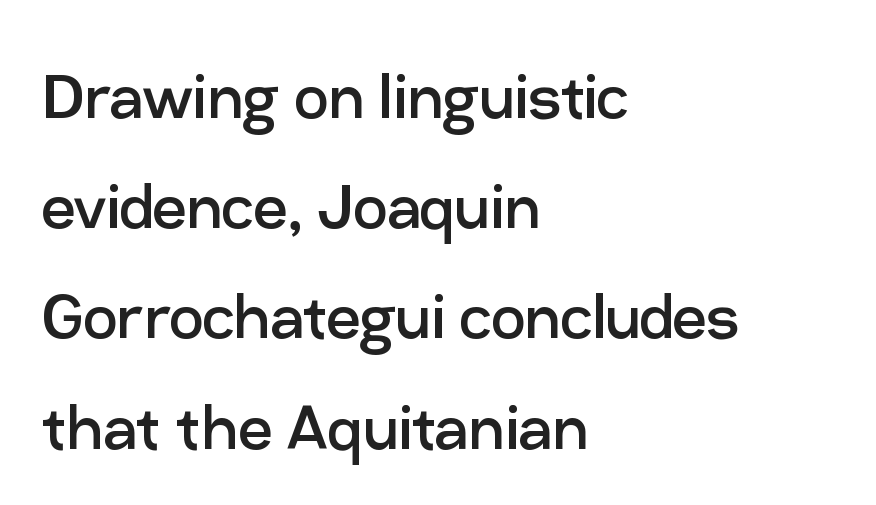
The image shows 76 px regular-weight sans-serif type, upright; set left-aligned, normal line spacing (1.45x), normal letter spacing, not underlined; low stroke contrast and a medium x-height.
